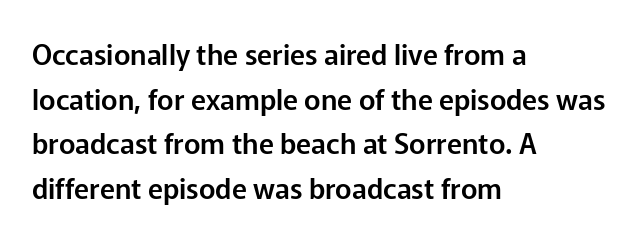
The image shows 28 px sans-serif type, upright; set left-aligned, normal line spacing (1.59x), normal letter spacing, not underlined; low stroke contrast and a medium x-height.
